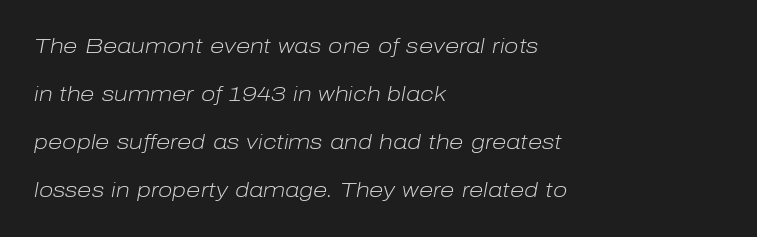
{"italic": "yes", "lean": "right", "slant_degrees": 10, "bold": "no", "underline": "no", "align": "left", "line_spacing": "loose", "line_spacing_ratio": 2.29, "letter_spacing": "normal", "letter_spacing_em": 0.0, "glyph_px": 21}
